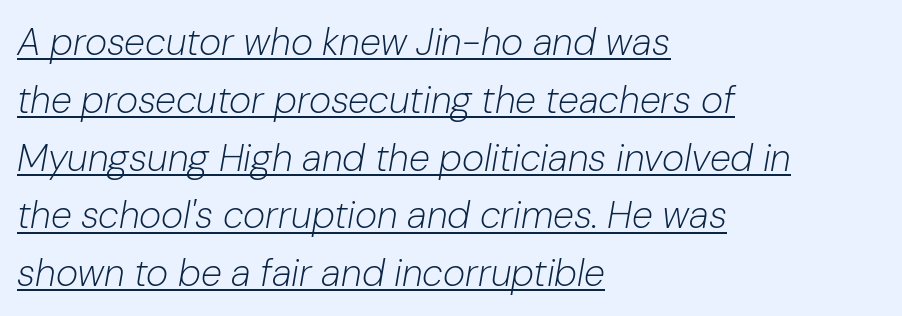
The image shows 38 px light type, italic (leaning right); set left-aligned, normal line spacing (1.52x), normal letter spacing, underlined; low stroke contrast and a medium x-height.
